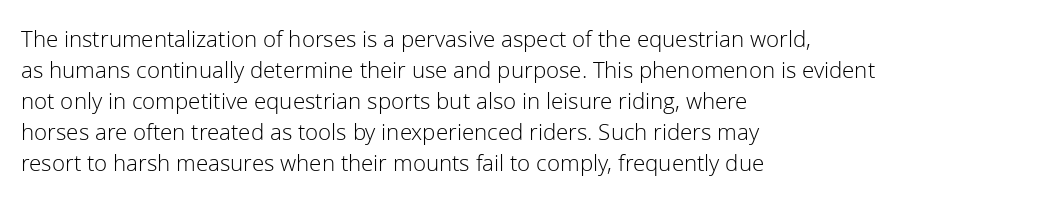
Q: Is the text bold? A: No.
Q: Is the text italic (slanted)? A: No, it is upright.
Q: Is the text underlined? A: No.
Q: How is the paragraph aligned? A: Left-aligned.
Q: Is the spacing between letters normal or unusually wide? A: Normal.
Q: Is the spacing between lines tight, normal or loose? A: Normal.
